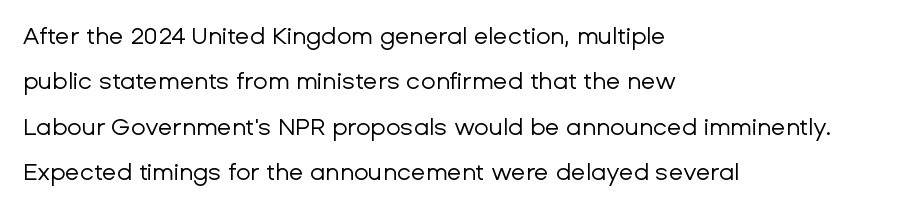
The lines are quadded left. Weight: regular or lighter. The baseline area is clear. The specimen reads as upright at a glance. Look at the tracking — it's just the regular setting, nothing added.
